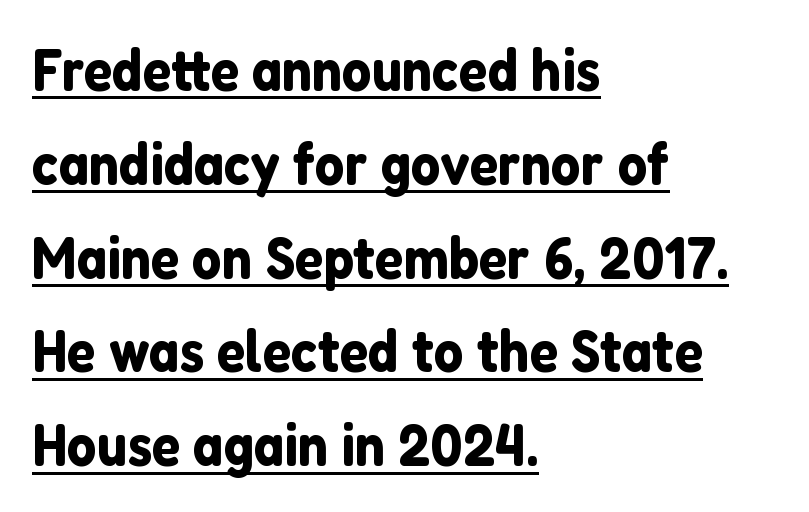
{"serif": "no", "italic": "no", "width": "normal", "stroke_contrast": "low", "x_height": "medium", "monospaced": "no", "underline": "yes", "align": "left", "line_spacing": "normal", "line_spacing_ratio": 1.59, "letter_spacing": "normal", "letter_spacing_em": 0.0, "glyph_px": 59}
